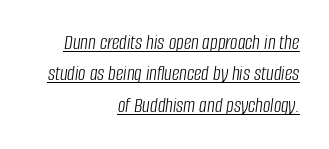
A typesetter would mark this as italic. This block has exactly the height ordinary leading produces. The letterforms sit shoulder to shoulder at normal distance. No extra ink here — the face is not bold. The rendering uses the underline text-decoration.
